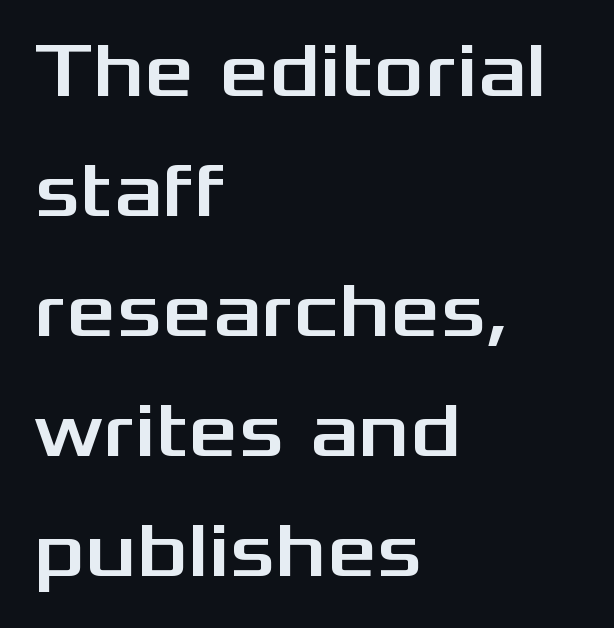
This is roman type, the default non-slanted kind. The words here are not underlined. The line-height multiplier appears to be the usual default. A typesetter would call this proportional, since set widths differ per character. The rag falls on the right side of this text block.
